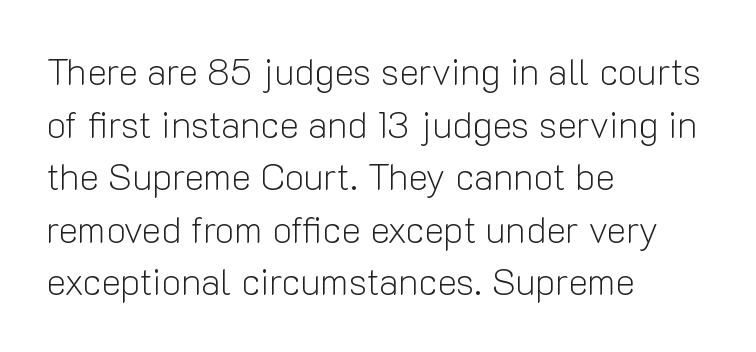
{"serif": "no", "italic": "no", "bold": "no", "weight": "light", "width": "normal", "stroke_contrast": "low", "x_height": "medium", "monospaced": "no", "underline": "no", "align": "left", "line_spacing": "normal", "line_spacing_ratio": 1.42, "letter_spacing": "normal", "letter_spacing_em": 0.0, "glyph_px": 37}
